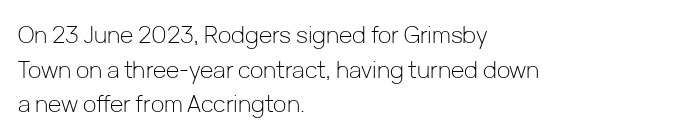
The image shows 23 px text type, upright; set left-aligned, normal line spacing (1.51x), normal letter spacing, not underlined.
